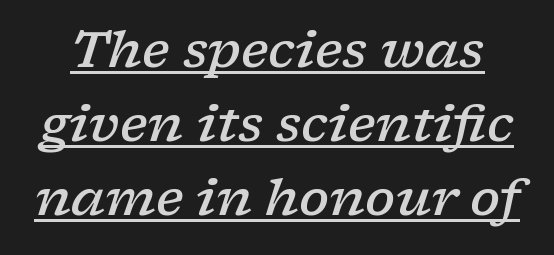
The image shows 50 px semibold, wide serif type, italic (leaning right); set normal line spacing (1.48x), normal letter spacing, underlined; low stroke contrast and a medium x-height.
